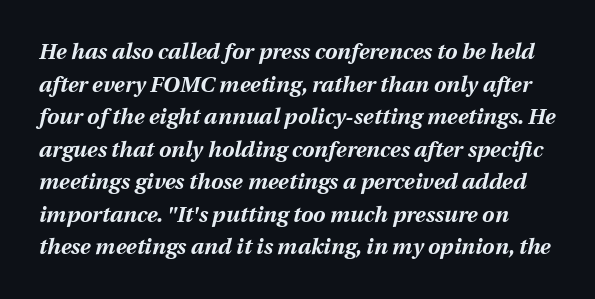
{"italic": "yes", "lean": "right", "slant_degrees": 12, "bold": "yes", "underline": "no", "line_spacing": "normal", "line_spacing_ratio": 1.48, "letter_spacing": "normal", "letter_spacing_em": 0.0, "glyph_px": 22}
